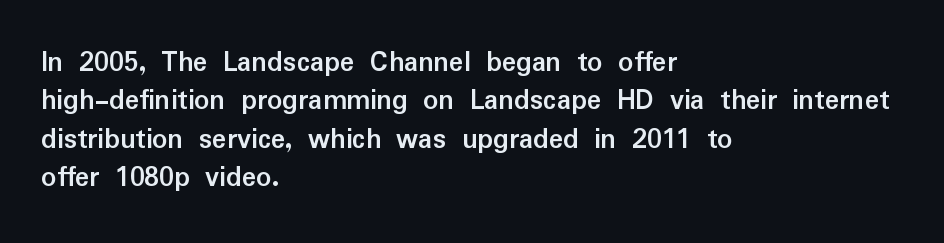
Q: Is the text bold? A: Yes.
Q: Is the text italic (slanted)? A: No, it is upright.
Q: Is the typeface a serif or a sans-serif typeface? A: Sans-serif.
Q: Is the text underlined? A: No.
Q: How is the paragraph aligned? A: Left-aligned.
Q: Is the spacing between letters normal or unusually wide? A: Normal.
Q: Is the spacing between lines tight, normal or loose? A: Normal.
Q: Width (condensed, normal, or wide)? A: Normal.
Q: Stroke contrast? A: Low.
Q: x-height? A: Medium.
Q: Monospaced? A: No.
